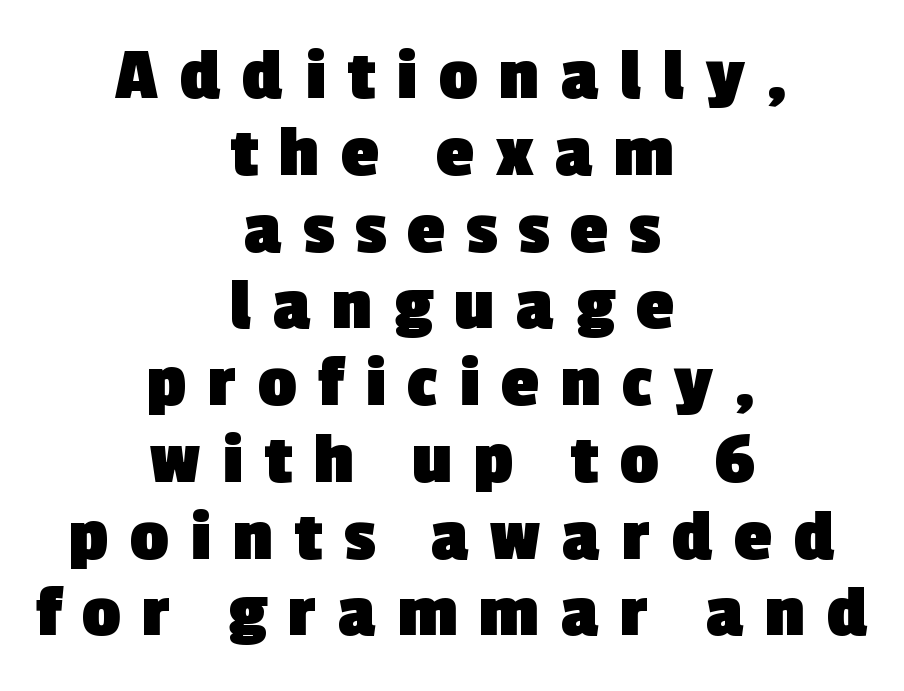
{"serif": "no", "bold": "yes", "weight": "heavy", "width": "normal", "x_height": "medium", "monospaced": "no", "underline": "no", "align": "center", "line_spacing": "tight", "line_spacing_ratio": 1.01, "letter_spacing": "wide", "letter_spacing_em": 0.28, "glyph_px": 76}
